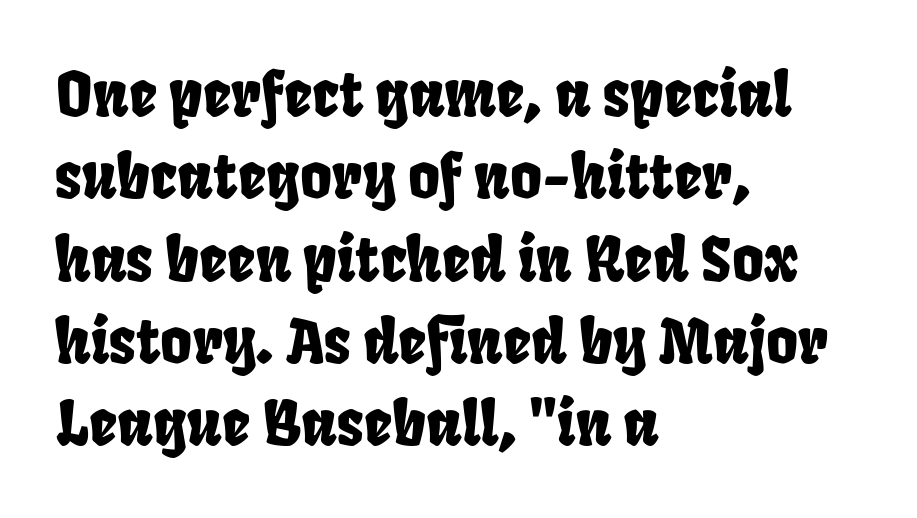
{"serif": "no", "width": "condensed", "stroke_contrast": "low", "x_height": "large", "monospaced": "no", "underline": "no", "align": "left", "line_spacing": "normal", "line_spacing_ratio": 1.35, "letter_spacing": "normal", "letter_spacing_em": 0.0, "glyph_px": 61}
